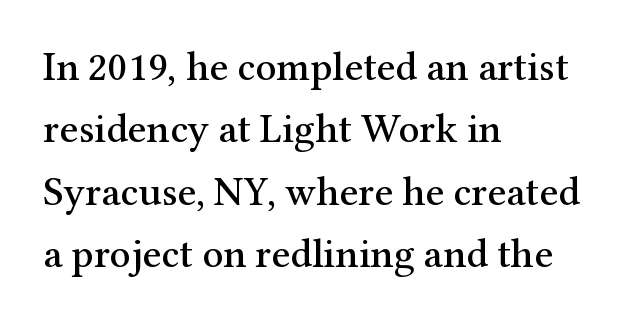
The letters sit at their default tracking, neither squeezed nor spread. The vertical gap from one line to the next is medium. The lines are quadded left. You could not count columns in this text — the font is proportionally spaced. A bare baseline throughout the passage.
